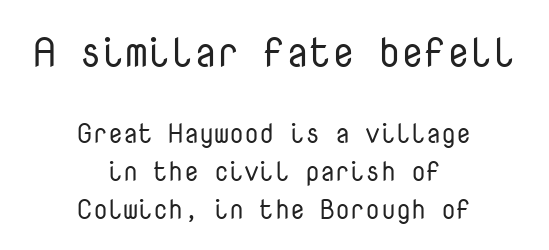
The image shows 41 px regular-weight sans-serif type, upright, monospaced; set centered, normal line spacing (1.41x), normal letter spacing, not underlined; the first (top) block is 1.52x larger; low stroke contrast and a medium x-height.
